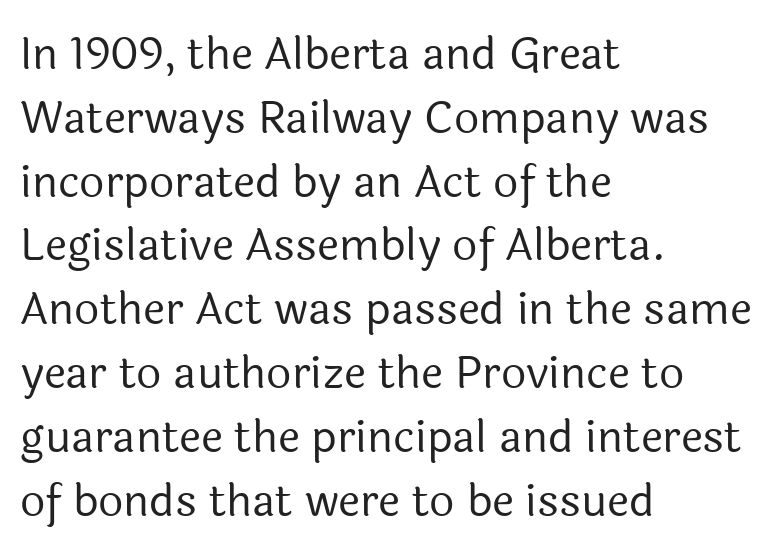
These lines were composed using upright roman letters. Plain, unruled lines of type. Typeset ragged right — the left edge is the straight one. Proportional: the letters do not fall into vertical columns. The type is set solid horizontally, with unmodified tracking.
